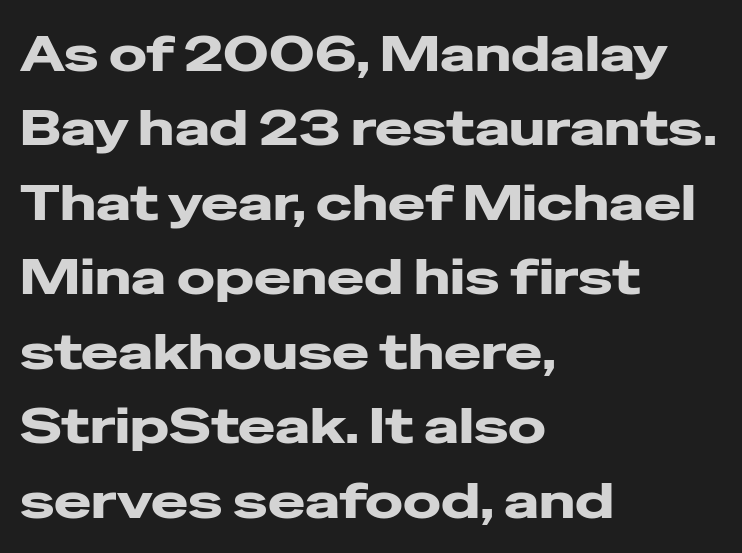
Q: Is the text italic (slanted)? A: No, it is upright.
Q: Is the typeface a serif or a sans-serif typeface? A: Sans-serif.
Q: Is the text underlined? A: No.
Q: How is the paragraph aligned? A: Left-aligned.
Q: Is the spacing between letters normal or unusually wide? A: Normal.
Q: Is the spacing between lines tight, normal or loose? A: Normal.
Q: Width (condensed, normal, or wide)? A: Wide.
Q: Stroke contrast? A: Low.
Q: x-height? A: Medium.
Q: Monospaced? A: No.
